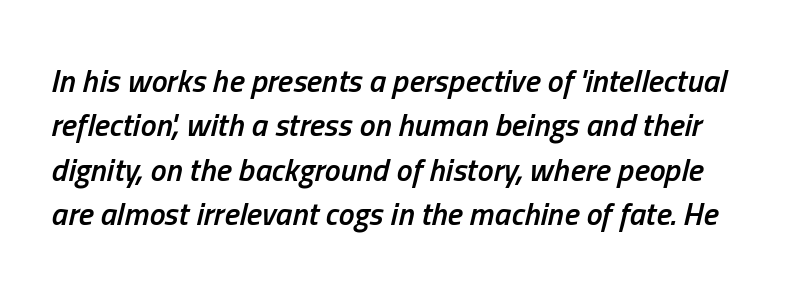
Q: Is the text bold? A: Semi-bold.
Q: Is the text italic (slanted)? A: Yes, it leans right by about 13 degrees.
Q: Is the text underlined? A: No.
Q: Is the spacing between letters normal or unusually wide? A: Normal.
Q: Is the spacing between lines tight, normal or loose? A: Normal.
Q: Width (condensed, normal, or wide)? A: Condensed.
Q: Stroke contrast? A: Low.
Q: x-height? A: Medium.
Q: Monospaced? A: No.
